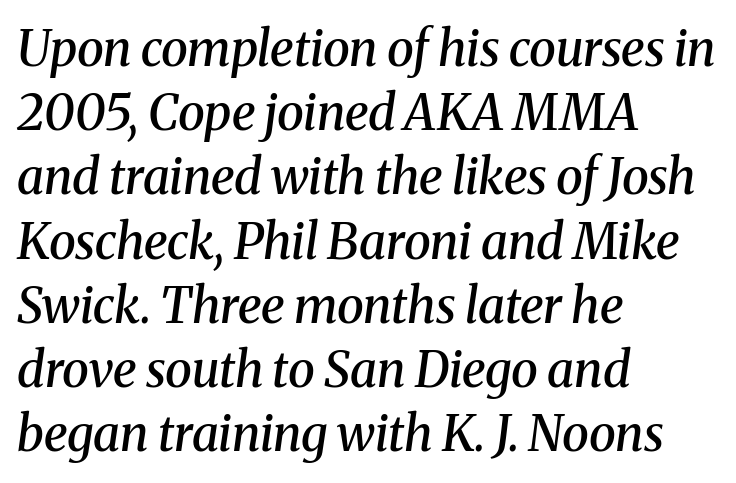
The image shows 49 px semibold serif type, italic (leaning right); set left-aligned, normal line spacing (1.31x), normal letter spacing, not underlined; medium stroke contrast and a medium x-height.
